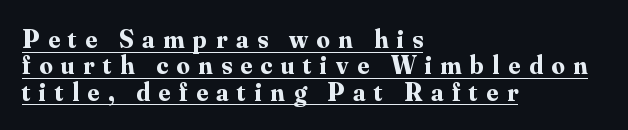
{"italic": "no", "bold": "yes", "underline": "yes", "align": "left", "line_spacing": "tight", "line_spacing_ratio": 1.01, "letter_spacing": "wide", "letter_spacing_em": 0.33, "glyph_px": 26}
